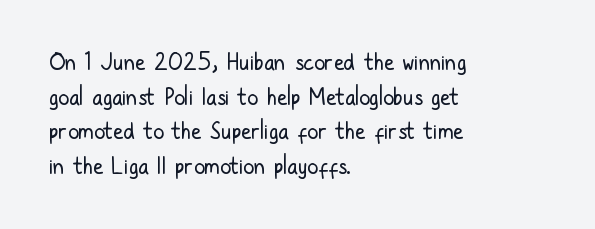
The image shows 22 px text type, upright; set left-aligned, normal line spacing (1.57x), normal letter spacing, not underlined.
